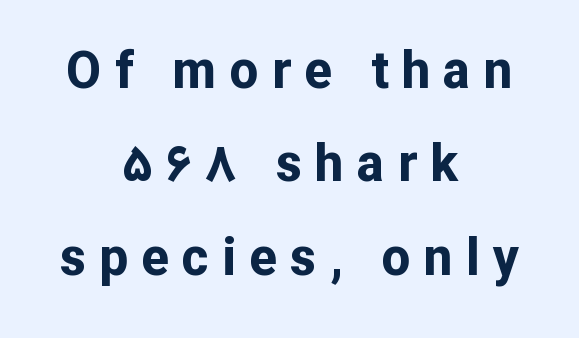
Nope, no serifs anywhere on these letters. Letter spacing: wide. Casual observation: everything's sitting right in the middle. The baseline area is clear. Each letter keeps its own natural width here, so spacing adapts to shape. The lettering holds an erect, upright posture throughout.
